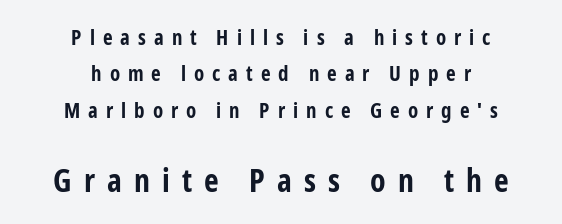
Q: Is the text bold? A: Yes.
Q: Is the text italic (slanted)? A: No, it is upright.
Q: Is the typeface a serif or a sans-serif typeface? A: Sans-serif.
Q: Is the text underlined? A: No.
Q: How is the paragraph aligned? A: Centered.
Q: Is the spacing between letters normal or unusually wide? A: Unusually wide.
Q: Which block of text is set in a larger size, the first (top) or the second (bottom)? A: The second (bottom) one.
Q: Width (condensed, normal, or wide)? A: Condensed.
Q: Stroke contrast? A: Low.
Q: x-height? A: Medium.
Q: Monospaced? A: No.
